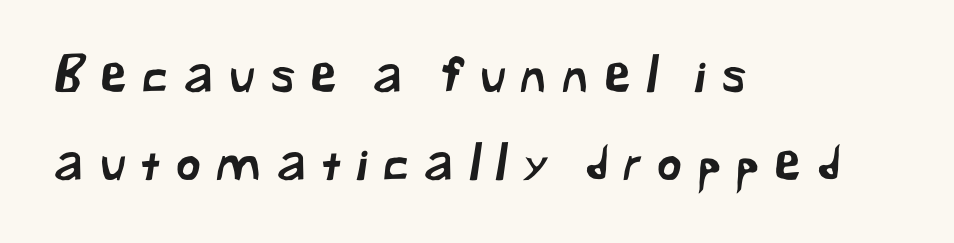
The image shows 48 px sans-serif type; set left-aligned, line spacing 1.83x, unusually wide letter spacing (+0.33 em), not underlined; low stroke contrast and a medium x-height.
